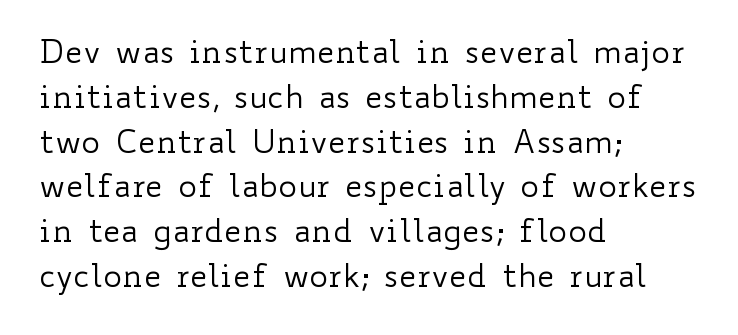
The image shows 32 px regular-weight, wide type, upright; set left-aligned, normal line spacing (1.4x), normal letter spacing, not underlined; low stroke contrast and a small x-height.
